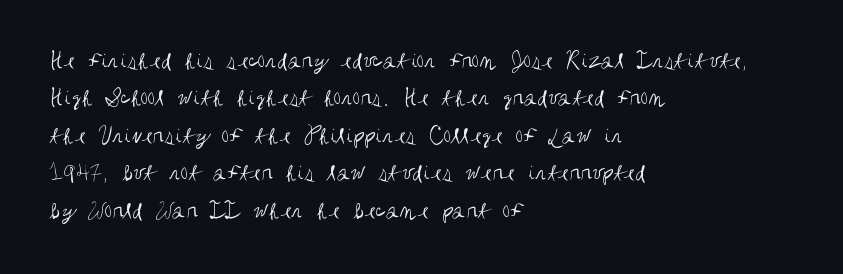
The image shows 25 px text type; set left-aligned, normal line spacing (1.5x), normal letter spacing, not underlined.
